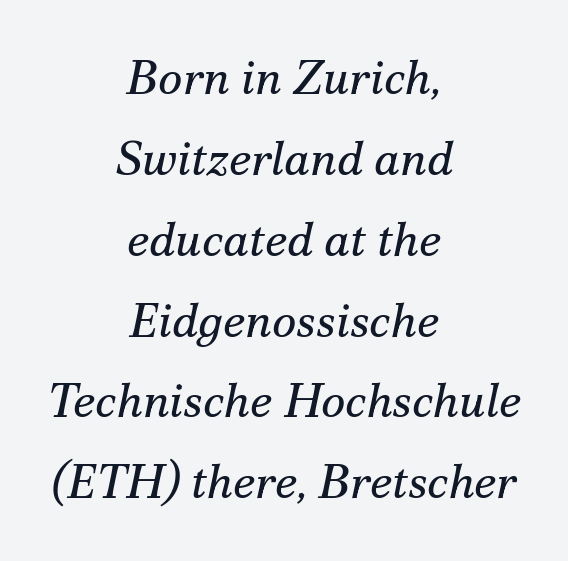
Q: Is the text bold? A: No.
Q: Is the text italic (slanted)? A: Yes, it leans right by about 12 degrees.
Q: Is the typeface a serif or a sans-serif typeface? A: Serif.
Q: Is the text underlined? A: No.
Q: How is the paragraph aligned? A: Centered.
Q: Is the spacing between letters normal or unusually wide? A: Normal.
Q: Width (condensed, normal, or wide)? A: Normal.
Q: Stroke contrast? A: Medium.
Q: x-height? A: Small.
Q: Monospaced? A: No.
